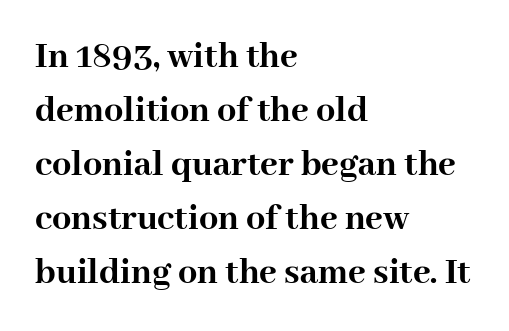
Q: Is the text bold? A: Yes.
Q: Is the text italic (slanted)? A: No, it is upright.
Q: Is the typeface a serif or a sans-serif typeface? A: Serif.
Q: Is the text underlined? A: No.
Q: How is the paragraph aligned? A: Left-aligned.
Q: Is the spacing between letters normal or unusually wide? A: Normal.
Q: Is the spacing between lines tight, normal or loose? A: Normal.
Q: Width (condensed, normal, or wide)? A: Normal.
Q: Stroke contrast? A: High.
Q: x-height? A: Medium.
Q: Monospaced? A: No.
